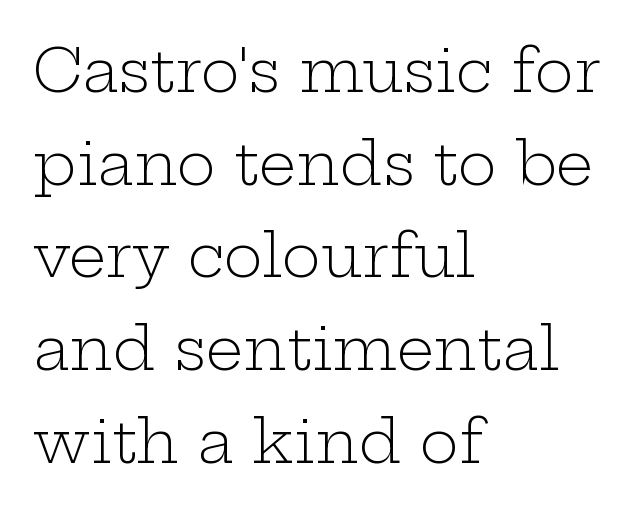
{"serif": "yes", "italic": "no", "bold": "no", "weight": "light", "width": "wide", "stroke_contrast": "low", "x_height": "medium", "monospaced": "no", "underline": "no", "align": "left", "line_spacing": "normal", "line_spacing_ratio": 1.57, "letter_spacing": "normal", "letter_spacing_em": 0.0, "glyph_px": 59}
